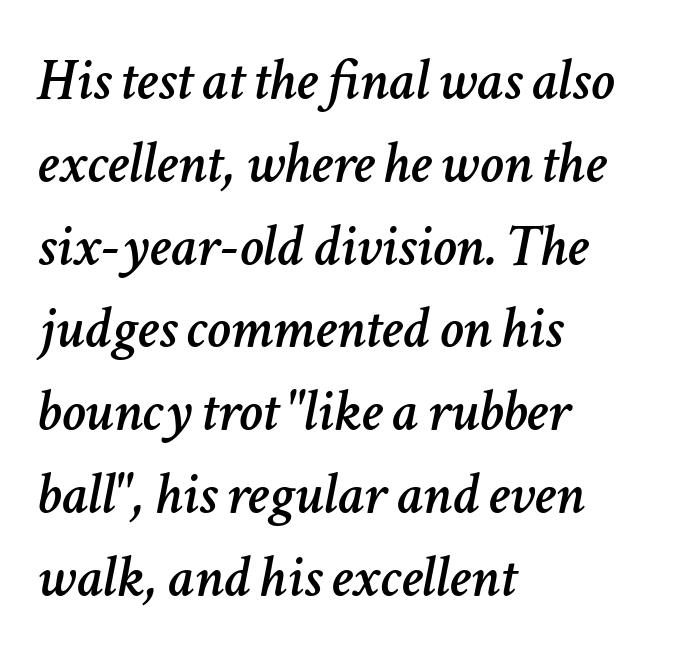
Q: Is the text italic (slanted)? A: Yes, it leans right by about 11 degrees.
Q: Is the text underlined? A: No.
Q: How is the paragraph aligned? A: Left-aligned.
Q: Is the spacing between letters normal or unusually wide? A: Normal.
Q: Is the spacing between lines tight, normal or loose? A: Normal.
Q: Width (condensed, normal, or wide)? A: Normal.
Q: Stroke contrast? A: Low.
Q: x-height? A: Medium.
Q: Monospaced? A: No.
